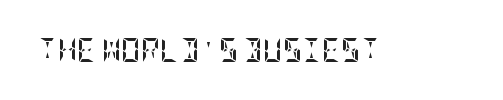
The image shows 24 px bold type, upright; set normal letter spacing, not underlined.
